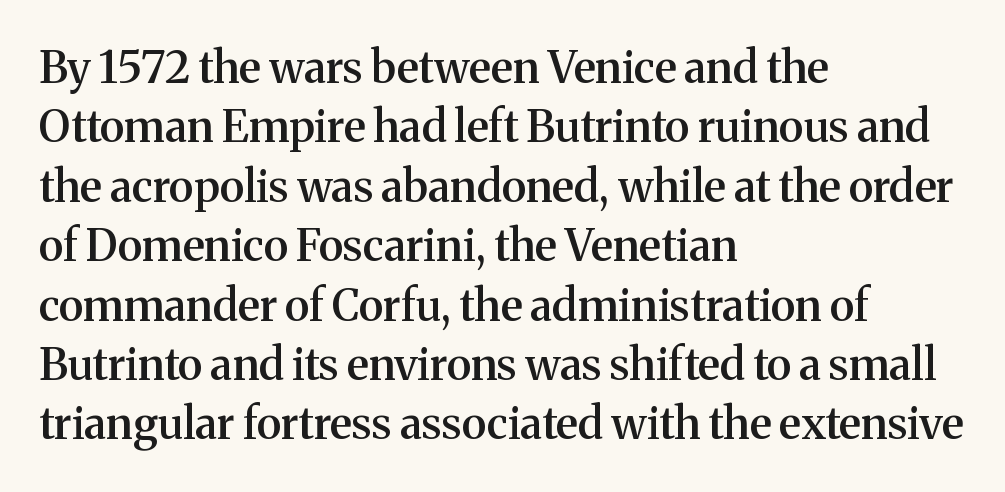
{"serif": "yes", "italic": "no", "bold": "semi", "weight": "semibold", "width": "normal", "stroke_contrast": "medium", "x_height": "medium", "monospaced": "no", "underline": "no", "align": "left", "line_spacing": "normal", "line_spacing_ratio": 1.35, "letter_spacing": "normal", "letter_spacing_em": 0.0, "glyph_px": 44}
